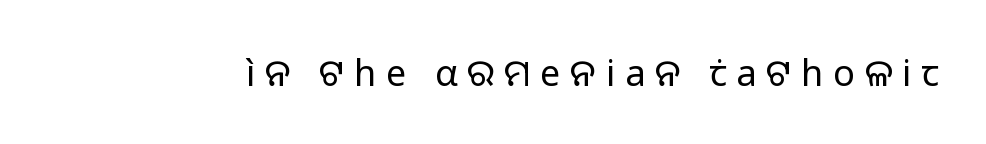
Compared with typical body copy, the letter spacing here is much looser. No heavy texture on the line: the type isn't bold. The specimen omits any rule beneath the text block's lines. The passage shown is typeset with a sans-serif family. You could not count columns in this text — the font is proportionally spaced.
